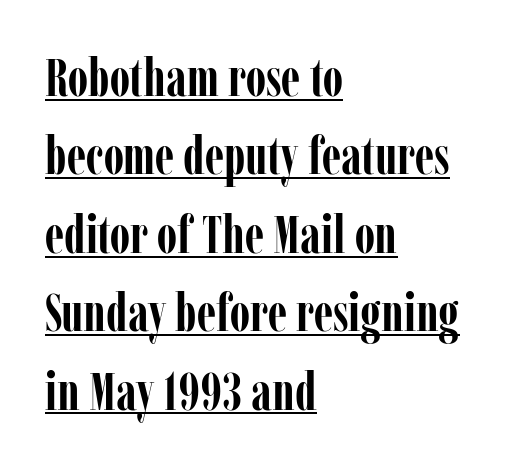
The image shows 53 px semibold, condensed serif type, upright; set left-aligned, normal line spacing (1.48x), normal letter spacing, underlined; low stroke contrast and a medium x-height.
